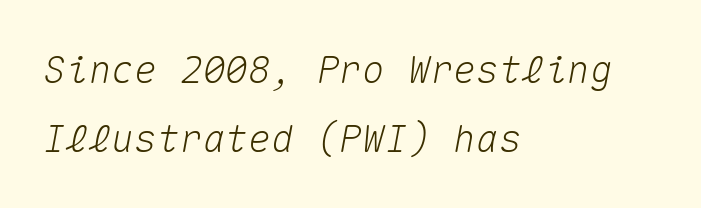
The image shows 38 px text type, italic (leaning right), monospaced; set left-aligned, line spacing 1.81x, normal letter spacing, not underlined; medium stroke contrast and a medium x-height.
